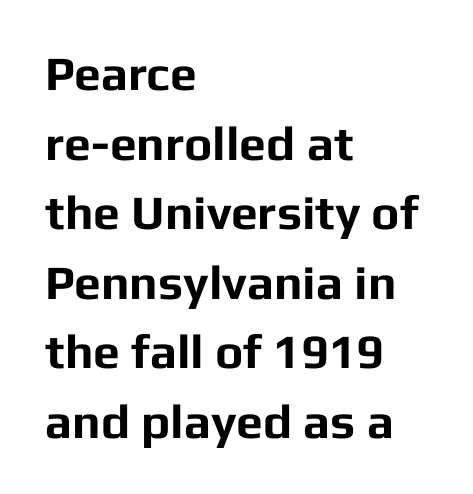
All the whitespace from short lines collects on the right. Is this a fixed-width face? No — the glyphs have proportional, varying widths. The designer left line spacing at the default. The glyphs are unaccompanied by any horizontal stroke below them. The passage shown is typeset with a sans-serif family. Each word holds together tightly as a unit, with standard inter-letter gaps.
